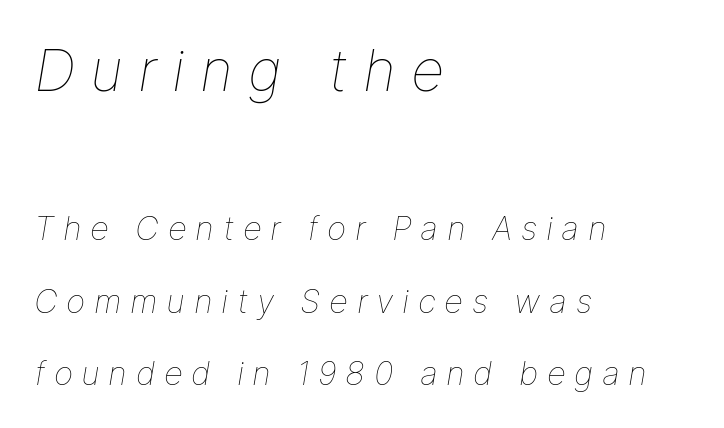
Q: Is the text bold? A: No.
Q: Is the text italic (slanted)? A: Yes, it leans right by about 9 degrees.
Q: Is the text underlined? A: No.
Q: How is the paragraph aligned? A: Left-aligned.
Q: Is the spacing between letters normal or unusually wide? A: Unusually wide.
Q: Is the spacing between lines tight, normal or loose? A: Loose.
Q: Which block of text is set in a larger size, the first (top) or the second (bottom)? A: The first (top) one.
Q: Width (condensed, normal, or wide)? A: Normal.
Q: Stroke contrast? A: Low.
Q: x-height? A: Medium.
Q: Monospaced? A: No.
